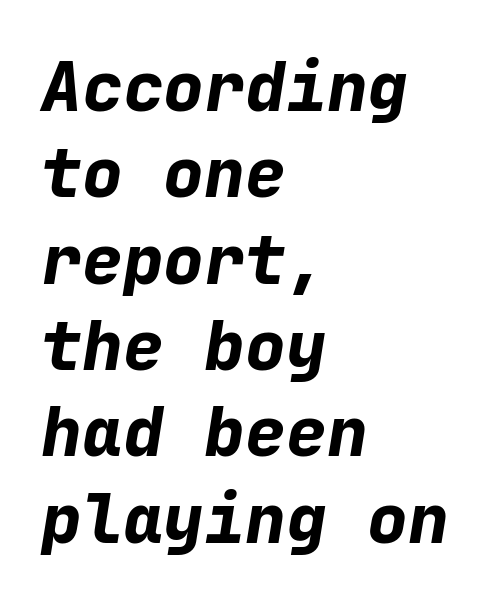
{"italic": "yes", "lean": "right", "slant_degrees": 9, "bold": "yes", "weight": "bold", "width": "normal", "stroke_contrast": "low", "x_height": "medium", "monospaced": "yes", "underline": "no", "align": "left", "line_spacing": "normal", "line_spacing_ratio": 1.27, "letter_spacing": "normal", "letter_spacing_em": 0.0, "glyph_px": 68}
